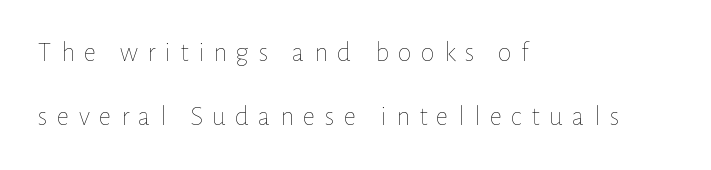
Each letter keeps its own natural width here, so spacing adapts to shape. The passage shown has open, widely tracked lettering throughout. The passage shown stacks its lines with a broad gap. The letters look calm and open, with moderate or lighter stems.
